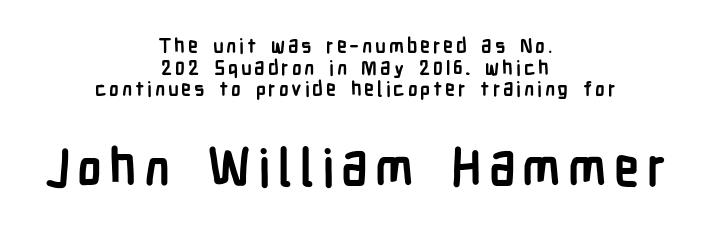
The image shows 51 px semibold, condensed sans-serif type, upright; set centered, tight line spacing (1.08x), not underlined; the second (bottom) block is 2.55x larger; low stroke contrast and a medium x-height.
